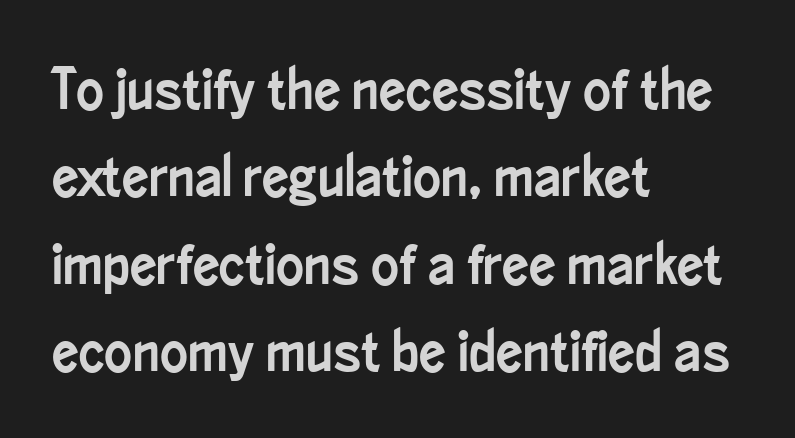
The image shows 59 px condensed sans-serif type, upright; set left-aligned, normal line spacing (1.48x), normal letter spacing, not underlined; low stroke contrast and a small x-height.
